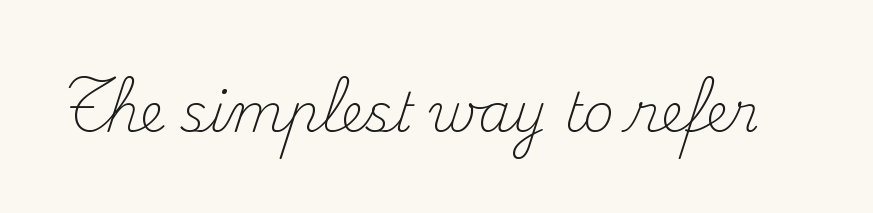
Q: Is the text bold? A: No.
Q: Is the text italic (slanted)? A: Yes.
Q: Is the typeface a serif or a sans-serif typeface? A: Serif.
Q: Is the text underlined? A: No.
Q: Is the spacing between letters normal or unusually wide? A: Normal.
Q: Width (condensed, normal, or wide)? A: Normal.
Q: Stroke contrast? A: Medium.
Q: x-height? A: Small.
Q: Monospaced? A: No.
